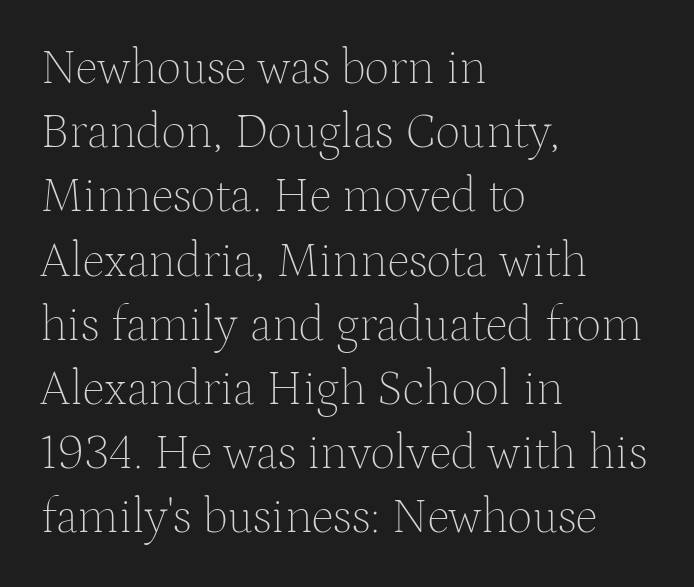
Each line starts at the same left margin while the right side varies. Unlike italic type, these characters show no tilt at all. Check where the strokes stop: tiny serifs finish them off. Here the designer chose a conventional face with non-uniform glyph widths.
